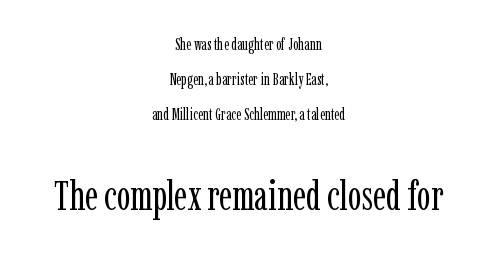
Q: Is the text bold? A: No.
Q: Is the text italic (slanted)? A: No, it is upright.
Q: Is the typeface a serif or a sans-serif typeface? A: Serif.
Q: Is the text underlined? A: No.
Q: How is the paragraph aligned? A: Centered.
Q: Is the spacing between letters normal or unusually wide? A: Normal.
Q: Is the spacing between lines tight, normal or loose? A: Loose.
Q: Which block of text is set in a larger size, the first (top) or the second (bottom)? A: The second (bottom) one.
Q: Width (condensed, normal, or wide)? A: Condensed.
Q: Stroke contrast? A: Low.
Q: x-height? A: Medium.
Q: Monospaced? A: No.
